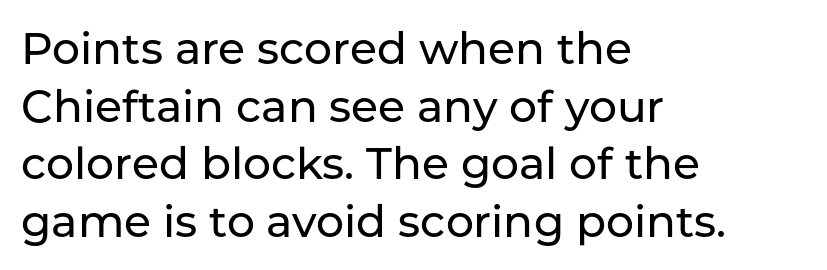
{"serif": "no", "italic": "no", "width": "normal", "stroke_contrast": "low", "x_height": "medium", "monospaced": "no", "underline": "no", "align": "left", "line_spacing": "normal", "line_spacing_ratio": 1.31, "letter_spacing": "normal", "letter_spacing_em": 0.0, "glyph_px": 44}
